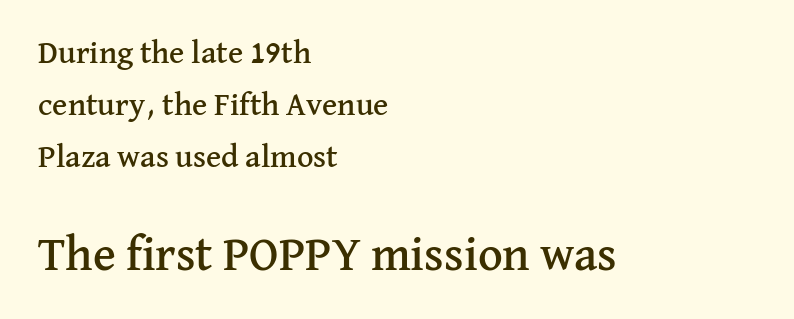
Q: Is the text italic (slanted)? A: No, it is upright.
Q: Is the typeface a serif or a sans-serif typeface? A: Serif.
Q: Is the text underlined? A: No.
Q: How is the paragraph aligned? A: Left-aligned.
Q: Is the spacing between letters normal or unusually wide? A: Normal.
Q: Is the spacing between lines tight, normal or loose? A: Normal.
Q: Which block of text is set in a larger size, the first (top) or the second (bottom)? A: The second (bottom) one.
Q: Width (condensed, normal, or wide)? A: Normal.
Q: Stroke contrast? A: Medium.
Q: x-height? A: Medium.
Q: Monospaced? A: No.
